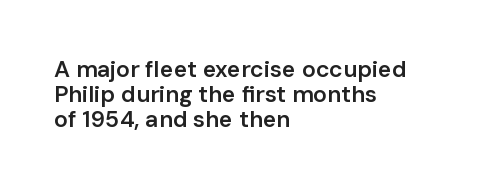
Q: Is the text bold? A: Semi-bold.
Q: Is the text italic (slanted)? A: No, it is upright.
Q: Is the text underlined? A: No.
Q: How is the paragraph aligned? A: Left-aligned.
Q: Is the spacing between letters normal or unusually wide? A: Normal.
Q: Is the spacing between lines tight, normal or loose? A: Tight.
